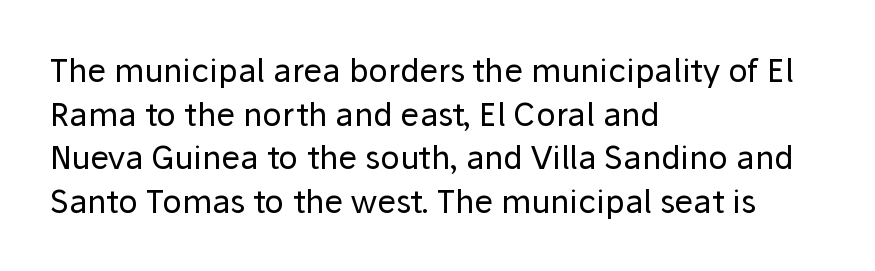
Q: Is the text bold? A: No.
Q: Is the text italic (slanted)? A: No, it is upright.
Q: Is the typeface a serif or a sans-serif typeface? A: Sans-serif.
Q: Is the text underlined? A: No.
Q: How is the paragraph aligned? A: Left-aligned.
Q: Is the spacing between letters normal or unusually wide? A: Normal.
Q: Is the spacing between lines tight, normal or loose? A: Normal.
Q: Width (condensed, normal, or wide)? A: Normal.
Q: Stroke contrast? A: Low.
Q: x-height? A: Medium.
Q: Monospaced? A: No.
